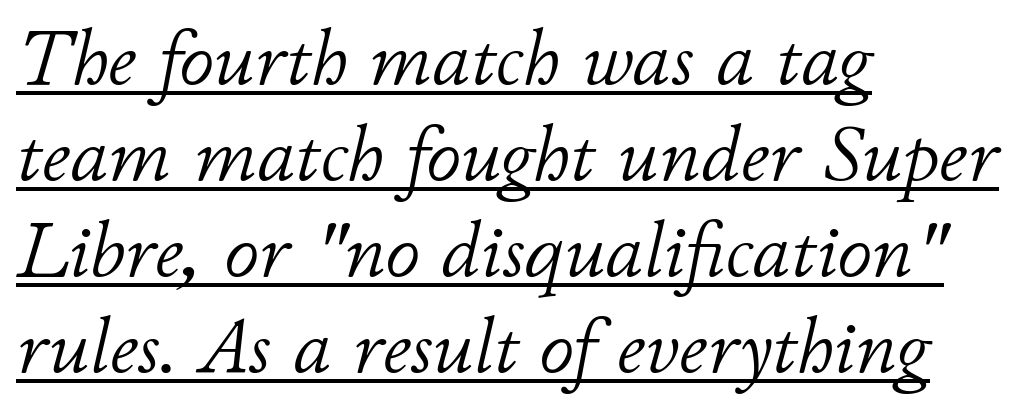
Layout note: lines flush left. Like a heading marked for emphasis, these lines bear an underscore. Is the stroke heavy? The answer is a plain regular-or-lighter. The font's italic variant was chosen for this text.
